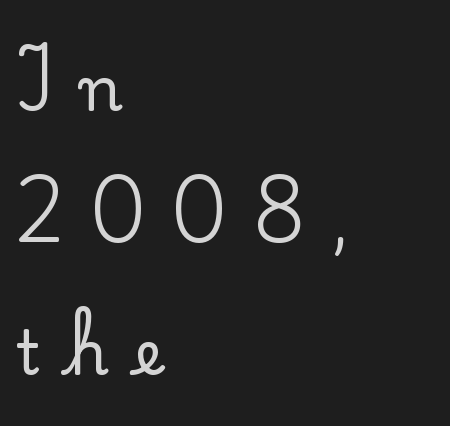
{"serif": "yes", "italic": "no", "width": "normal", "stroke_contrast": "low", "x_height": "small", "monospaced": "no", "underline": "no", "align": "left", "line_spacing": "loose", "line_spacing_ratio": 2.16, "letter_spacing": "wide", "letter_spacing_em": 0.44, "glyph_px": 61}
